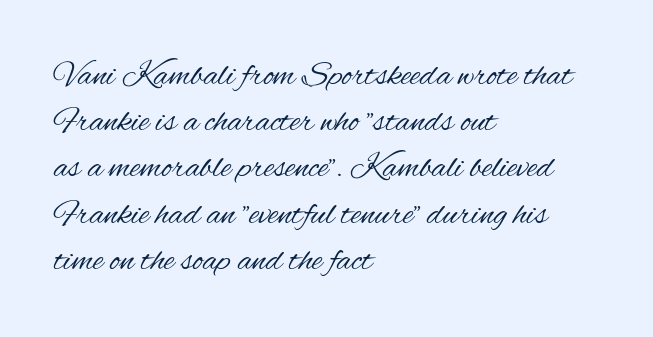
Q: Is the text bold? A: No.
Q: Is the text italic (slanted)? A: Yes.
Q: Is the typeface a serif or a sans-serif typeface? A: Sans-serif.
Q: Is the text underlined? A: No.
Q: How is the paragraph aligned? A: Left-aligned.
Q: Is the spacing between letters normal or unusually wide? A: Normal.
Q: Is the spacing between lines tight, normal or loose? A: Normal.
Q: Width (condensed, normal, or wide)? A: Condensed.
Q: Stroke contrast? A: Medium.
Q: x-height? A: Small.
Q: Monospaced? A: No.
